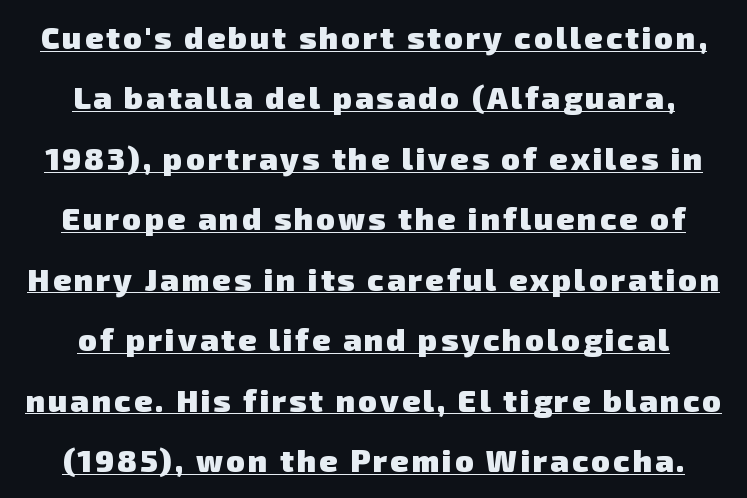
{"serif": "no", "bold": "yes", "weight": "heavy", "width": "normal", "stroke_contrast": "low", "x_height": "medium", "monospaced": "no", "underline": "yes", "align": "center", "line_spacing": "loose", "line_spacing_ratio": 1.95, "glyph_px": 31}
